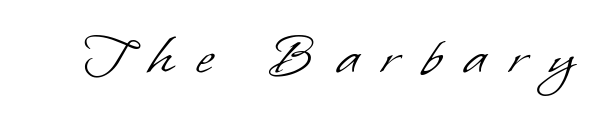
{"serif": "no", "bold": "no", "weight": "light", "width": "normal", "stroke_contrast": "low", "x_height": "small", "monospaced": "no", "underline": "no", "letter_spacing": "wide", "letter_spacing_em": 0.37, "glyph_px": 62}
